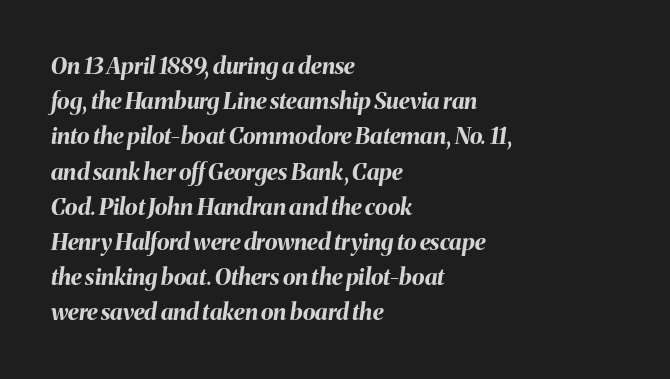
Rule under the text: the space is simply empty. Baseline-to-baseline distance is the conventional proportion of letter height. The font is running at its bold setting. Is the block centered? No — it sits flush against the left margin. Rendered with sloped, italic letterforms. The line texture is even and compact thanks to regular tracking.
